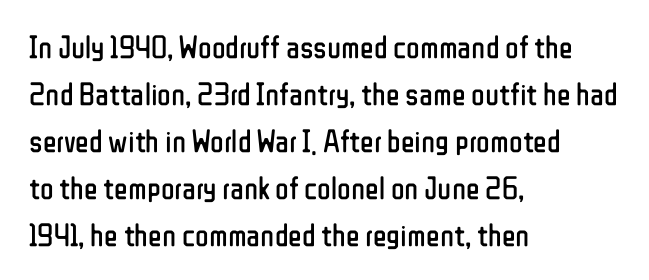
{"serif": "no", "italic": "no", "bold": "no", "weight": "regular", "width": "condensed", "stroke_contrast": "low", "x_height": "medium", "monospaced": "no", "underline": "no", "align": "left", "line_spacing": "normal", "line_spacing_ratio": 1.47, "letter_spacing": "normal", "letter_spacing_em": 0.0, "glyph_px": 32}
